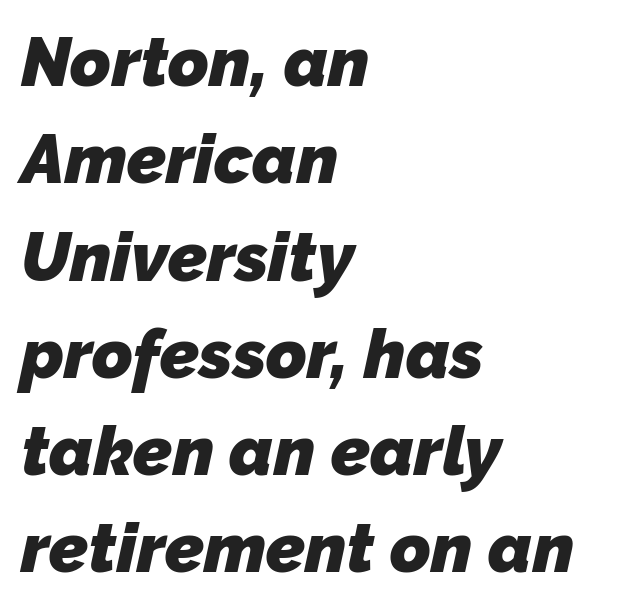
Q: Is the text bold? A: Yes.
Q: Is the typeface a serif or a sans-serif typeface? A: Sans-serif.
Q: Is the text underlined? A: No.
Q: How is the paragraph aligned? A: Left-aligned.
Q: Is the spacing between letters normal or unusually wide? A: Normal.
Q: Is the spacing between lines tight, normal or loose? A: Normal.
Q: Width (condensed, normal, or wide)? A: Normal.
Q: Stroke contrast? A: Low.
Q: x-height? A: Medium.
Q: Monospaced? A: No.
